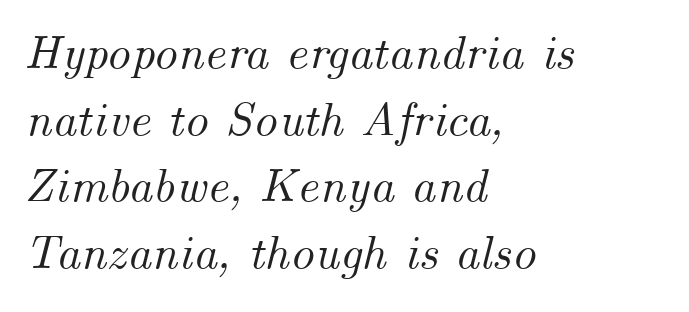
{"italic": "yes", "lean": "right", "slant_degrees": 14, "width": "normal", "stroke_contrast": "medium", "x_height": "small", "monospaced": "no", "underline": "no", "align": "left", "line_spacing": "normal", "line_spacing_ratio": 1.39, "letter_spacing": "normal", "letter_spacing_em": 0.0, "glyph_px": 48}
